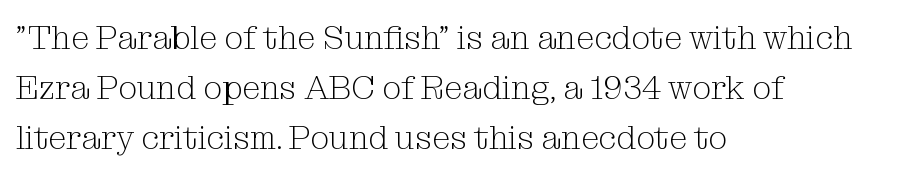
{"serif": "yes", "italic": "no", "bold": "no", "weight": "light", "width": "normal", "stroke_contrast": "medium", "x_height": "medium", "monospaced": "no", "underline": "no", "align": "left", "line_spacing": "normal", "line_spacing_ratio": 1.52, "letter_spacing": "normal", "letter_spacing_em": 0.0, "glyph_px": 33}
